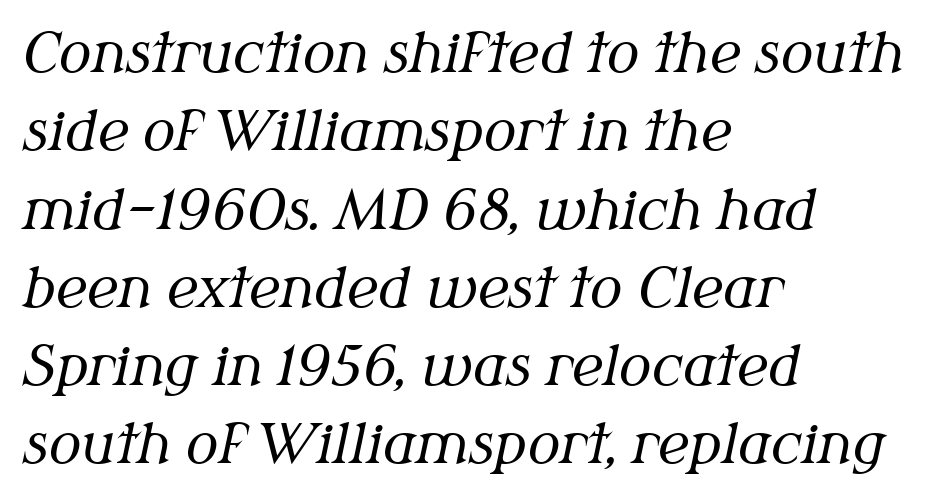
The image shows 54 px regular-weight serif type, italic (leaning right); set left-aligned, normal line spacing (1.45x), normal letter spacing, not underlined; medium stroke contrast and a medium x-height.
